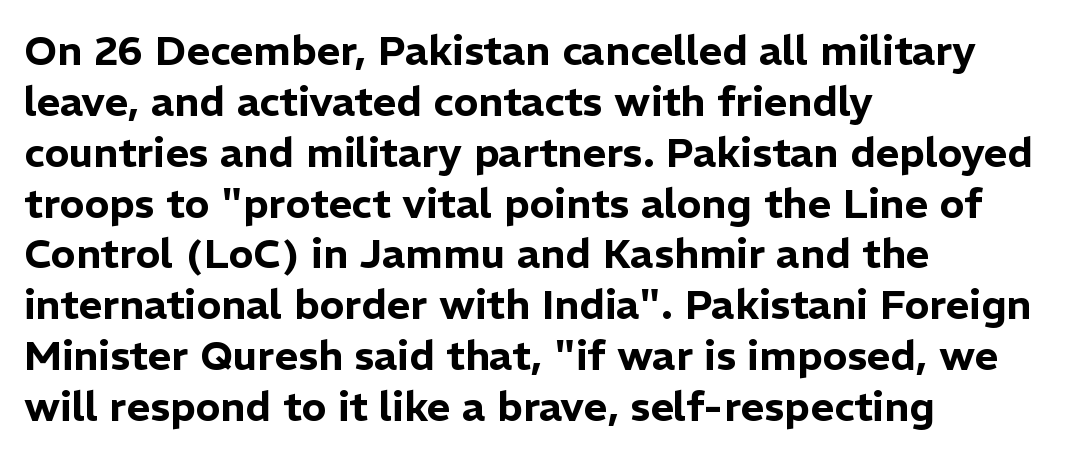
The image shows 41 px sans-serif type, upright; set left-aligned, line spacing 1.24x, normal letter spacing, not underlined; low stroke contrast and a medium x-height.
